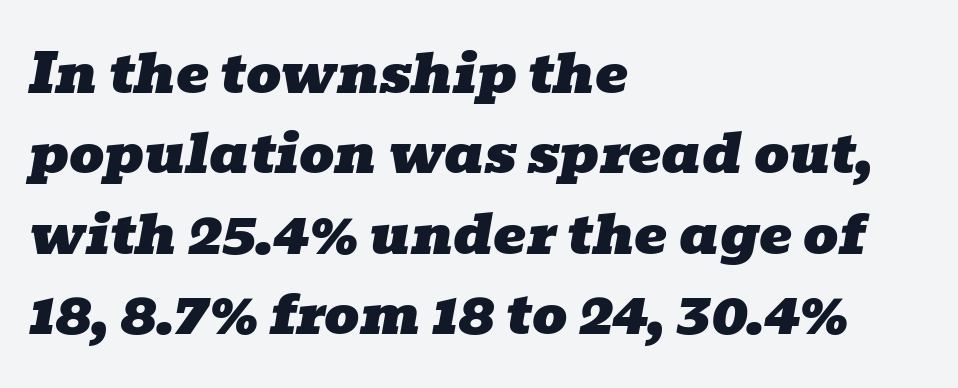
Words float on clear page, feet unadorned. Horizontal alignment here is leftward, the default for most running prose. Short note: letters normally spaced. The vertical gap from one line to the next is medium. Is this a fixed-width face? No — the glyphs have proportional, varying widths. Posture: slanted.
